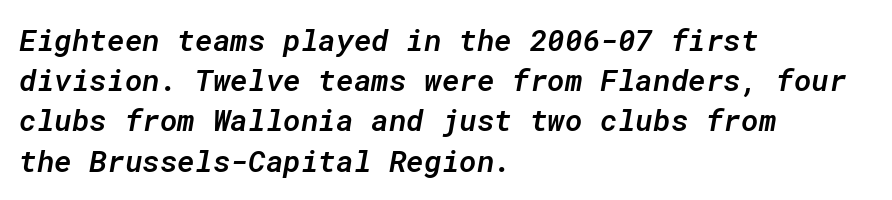
The image shows 30 px semibold type, italic (leaning right), monospaced; set left-aligned, normal line spacing (1.34x), normal letter spacing, not underlined; low stroke contrast and a medium x-height.
